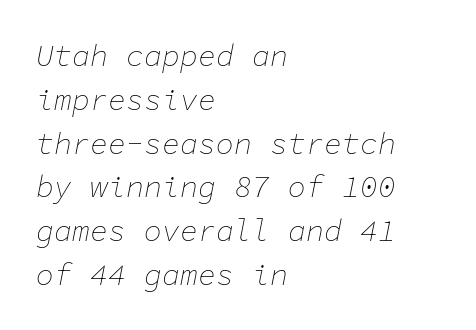
Q: Is the text bold? A: No.
Q: Is the text italic (slanted)? A: Yes, it leans right by about 11 degrees.
Q: Is the text underlined? A: No.
Q: How is the paragraph aligned? A: Left-aligned.
Q: Is the spacing between letters normal or unusually wide? A: Normal.
Q: Is the spacing between lines tight, normal or loose? A: Normal.
Q: Width (condensed, normal, or wide)? A: Normal.
Q: Stroke contrast? A: Low.
Q: x-height? A: Medium.
Q: Monospaced? A: Yes.
